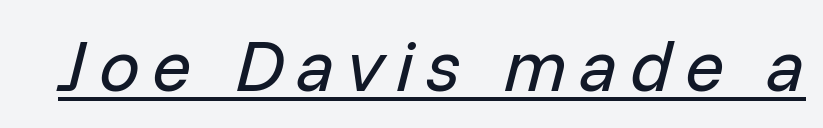
A quiet, ordinary-to-light weight characterises the typeface. Is this a fixed-width face? No — the glyphs have proportional, varying widths. Yep, that's italic — everything's leaning. Notice how a bar underscores the lettering throughout.
